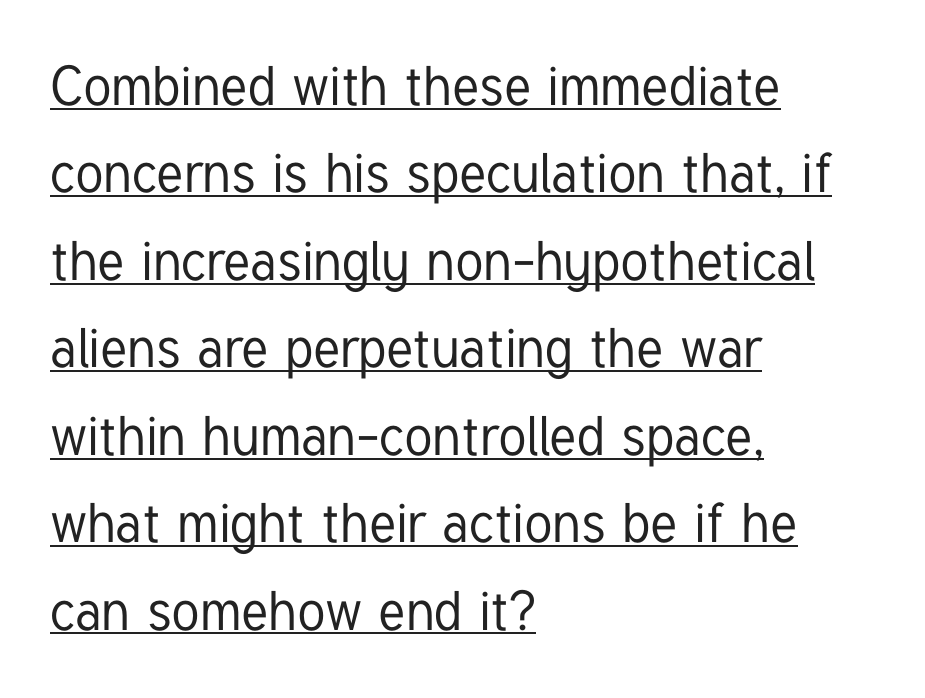
The image shows 55 px condensed sans-serif type, upright; set left-aligned, normal line spacing (1.59x), normal letter spacing, underlined; low stroke contrast and a medium x-height.
